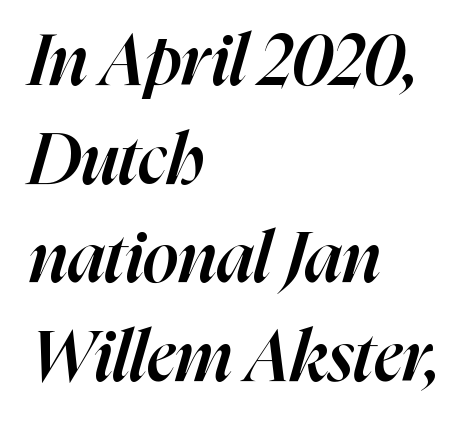
The image shows 70 px semibold type, italic (leaning right); set left-aligned, normal line spacing (1.41x), normal letter spacing, not underlined; high stroke contrast and a medium x-height.
